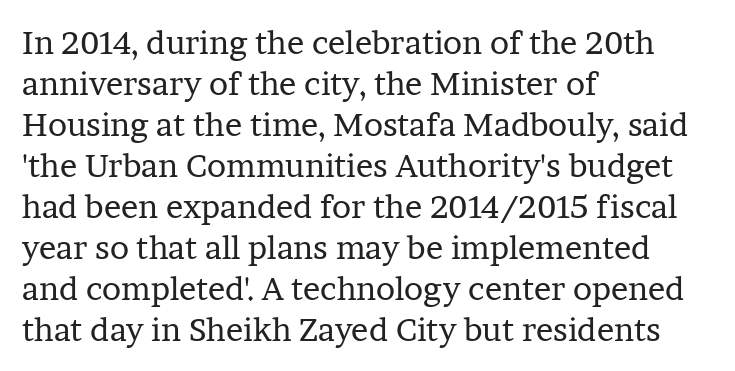
{"serif": "yes", "italic": "no", "bold": "no", "weight": "regular", "width": "normal", "stroke_contrast": "low", "x_height": "medium", "monospaced": "no", "underline": "no", "align": "left", "line_spacing": "normal", "line_spacing_ratio": 1.28, "letter_spacing": "normal", "letter_spacing_em": 0.0, "glyph_px": 32}
